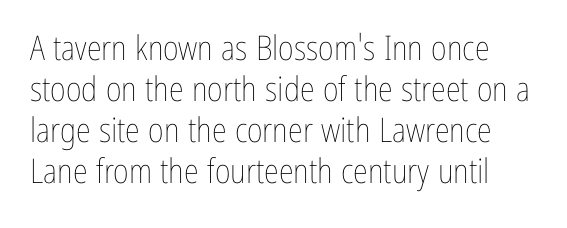
Q: Is the text bold? A: No.
Q: Is the text italic (slanted)? A: No, it is upright.
Q: Is the text underlined? A: No.
Q: Is the spacing between letters normal or unusually wide? A: Normal.
Q: Width (condensed, normal, or wide)? A: Condensed.
Q: Stroke contrast? A: Low.
Q: x-height? A: Medium.
Q: Monospaced? A: No.
